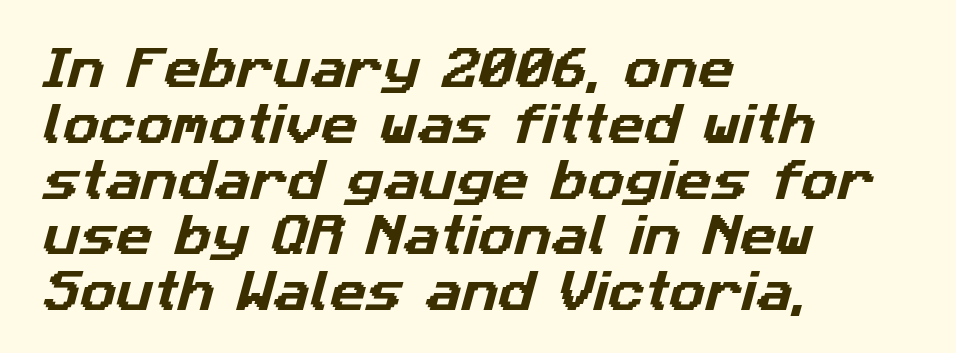
The image shows 45 px sans-serif type; set left-aligned, line spacing 1.24x, normal letter spacing, not underlined; low stroke contrast and a medium x-height.
